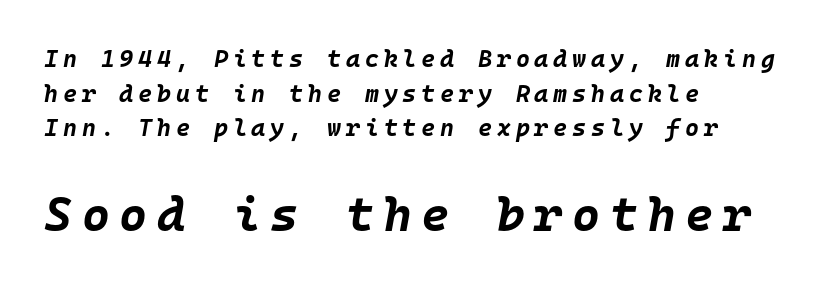
{"italic": "yes", "lean": "right", "slant_degrees": 10, "bold": "yes", "weight": "bold", "width": "normal", "stroke_contrast": "low", "x_height": "large", "monospaced": "yes", "underline": "no", "align": "left", "line_spacing": "normal", "line_spacing_ratio": 1.44, "letter_spacing": "wide", "letter_spacing_em": 0.2, "larger_block": "second", "size_ratio": 2.0, "glyph_px": 48}
